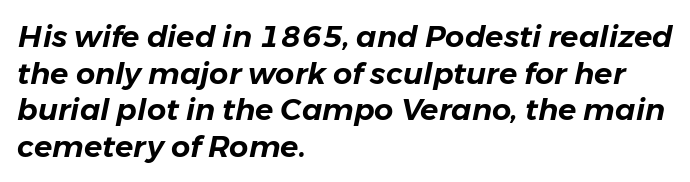
{"italic": "yes", "lean": "right", "slant_degrees": 11, "width": "normal", "stroke_contrast": "low", "x_height": "medium", "monospaced": "no", "underline": "no", "align": "left", "line_spacing_ratio": 1.22, "letter_spacing": "normal", "letter_spacing_em": 0.0, "glyph_px": 30}
